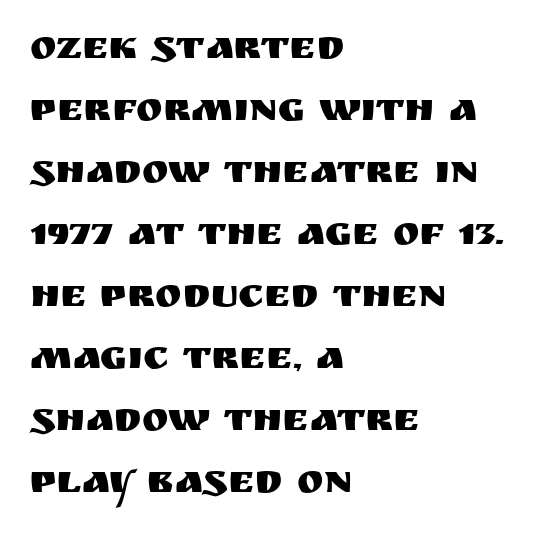
Q: Is the text italic (slanted)? A: No, it is upright.
Q: Is the typeface a serif or a sans-serif typeface? A: Sans-serif.
Q: Is the text underlined? A: No.
Q: How is the paragraph aligned? A: Left-aligned.
Q: Is the spacing between letters normal or unusually wide? A: Normal.
Q: Is the spacing between lines tight, normal or loose? A: Normal.
Q: Width (condensed, normal, or wide)? A: Normal.
Q: Stroke contrast? A: Medium.
Q: x-height? A: Large.
Q: Monospaced? A: No.
